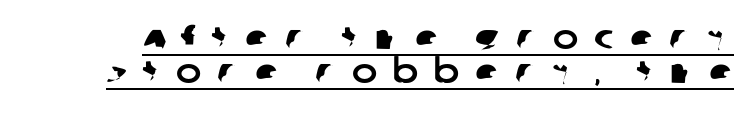
{"serif": "no", "width": "normal", "stroke_contrast": "low", "x_height": "large", "monospaced": "no", "underline": "yes", "line_spacing": "tight", "line_spacing_ratio": 1.0, "letter_spacing": "wide", "letter_spacing_em": 0.47, "glyph_px": 34}
